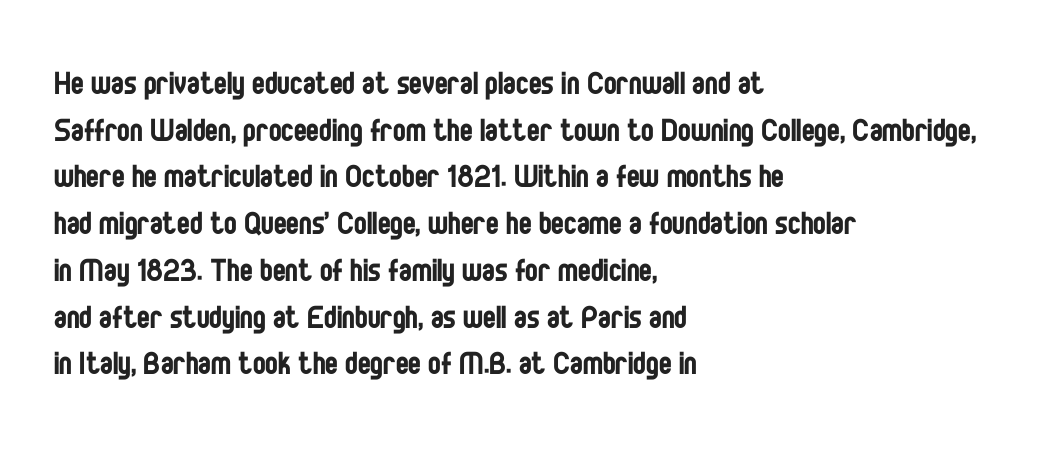
{"serif": "no", "italic": "no", "bold": "no", "weight": "regular", "width": "condensed", "stroke_contrast": "low", "x_height": "large", "monospaced": "no", "underline": "no", "align": "left", "line_spacing_ratio": 1.23, "letter_spacing": "normal", "letter_spacing_em": 0.0, "glyph_px": 38}
